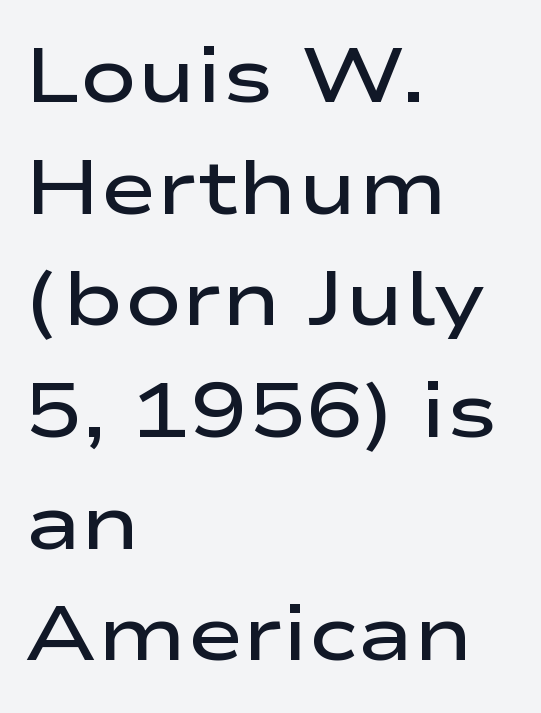
The lettering stays uniformly vertical, giving the passage a roman look. The typesetter chose a ragged-right arrangement here. Proportional: the letters do not fall into vertical columns. The glyphs have the mass of a demibold cut, below bold. Compared with typical paragraphs, the rows here are spaced about the same.
